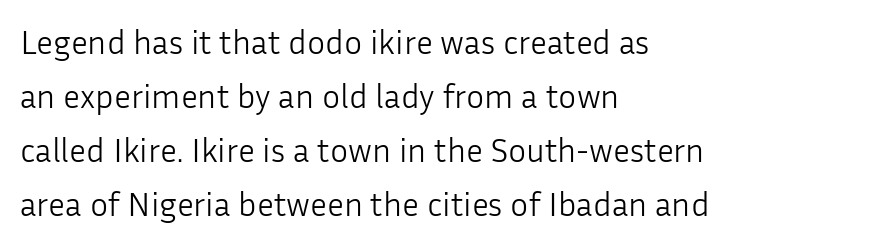
Line spacing here is normal. In CSS terms this would be text-align: left. Type without underlining. Nothing sits at the stroke ends, so this counts as sans-serif. The letters advance in unequal steps, a hallmark of proportional type. On a weight scale, this lands at 450 or below.
